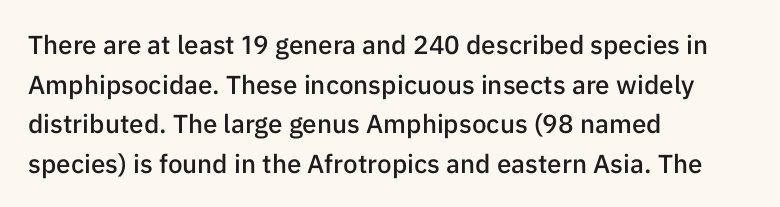
The image shows 26 px text type, upright; set left-aligned, normal line spacing (1.52x), normal letter spacing, not underlined.
